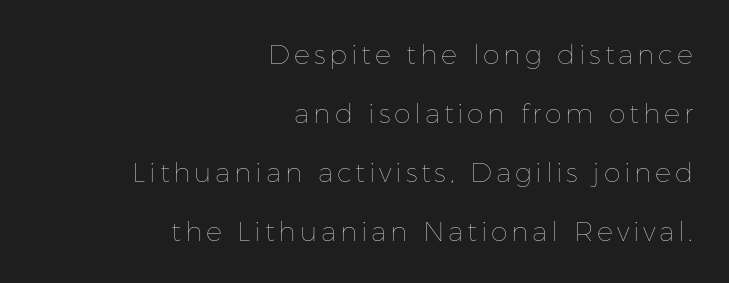
Q: Is the text bold? A: No.
Q: Is the text italic (slanted)? A: No, it is upright.
Q: Is the text underlined? A: No.
Q: How is the paragraph aligned? A: Right-aligned.
Q: Is the spacing between lines tight, normal or loose? A: Loose.
